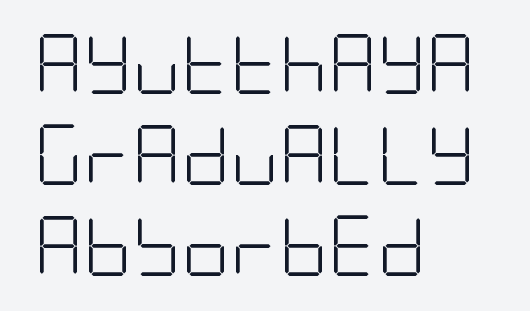
The image shows 60 px light, condensed sans-serif type, upright; set left-aligned, normal line spacing (1.52x), normal letter spacing, not underlined; low stroke contrast and a large x-height.
